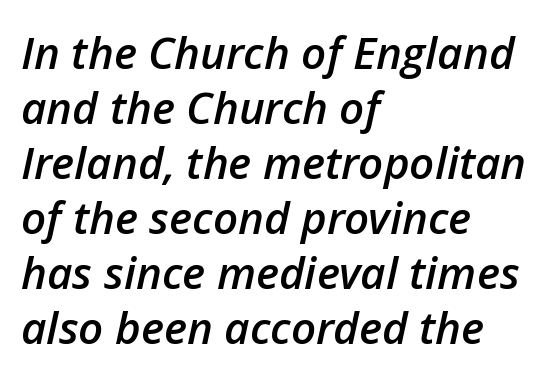
Q: Is the text bold? A: Semi-bold.
Q: Is the text italic (slanted)? A: Yes, it leans right by about 12 degrees.
Q: Is the text underlined? A: No.
Q: How is the paragraph aligned? A: Left-aligned.
Q: Is the spacing between letters normal or unusually wide? A: Normal.
Q: Is the spacing between lines tight, normal or loose? A: Normal.
Q: Width (condensed, normal, or wide)? A: Normal.
Q: Stroke contrast? A: Low.
Q: x-height? A: Medium.
Q: Monospaced? A: No.
